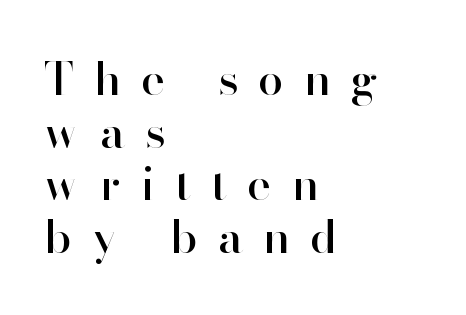
Proportional: the letters do not fall into vertical columns. Spacing between characters has been opened up far beyond the box default. Italic? Not at all — the glyphs are vertical. The compositor pushed each line to the left boundary. Observe the absence of serifs on each vertical stroke in this sample. The string is rendered with underlining switched off.
